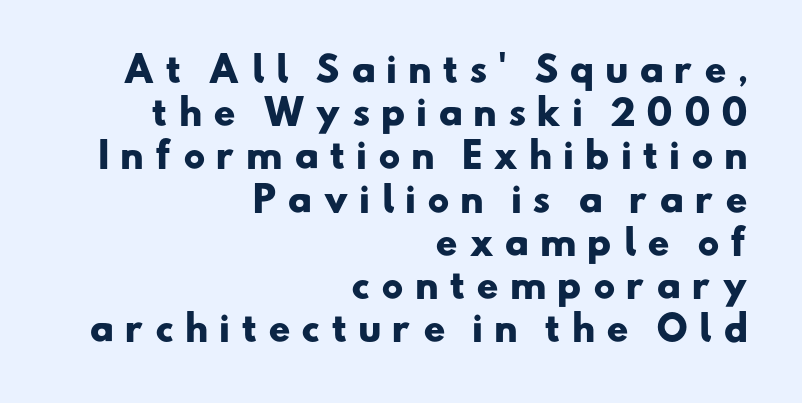
Q: Is the text bold? A: Yes.
Q: Is the typeface a serif or a sans-serif typeface? A: Sans-serif.
Q: Is the text underlined? A: No.
Q: How is the paragraph aligned? A: Right-aligned.
Q: Is the spacing between letters normal or unusually wide? A: Unusually wide.
Q: Is the spacing between lines tight, normal or loose? A: Normal.
Q: Width (condensed, normal, or wide)? A: Wide.
Q: Stroke contrast? A: Low.
Q: x-height? A: Small.
Q: Monospaced? A: No.
